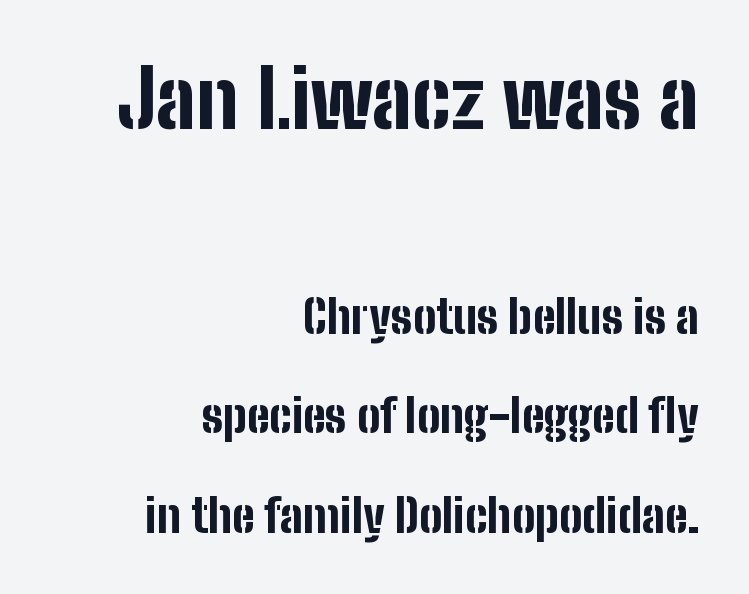
The image shows 80 px bold, condensed sans-serif type, upright; set right-aligned, loose line spacing (2.17x), normal letter spacing, not underlined; the first (top) block is 1.74x larger; low stroke contrast and a medium x-height.
